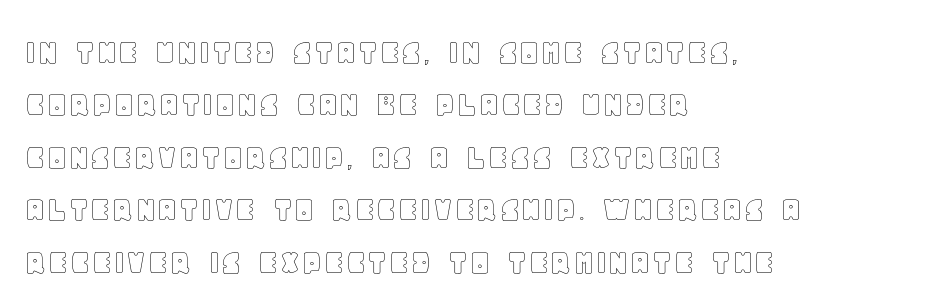
The image shows 38 px text type, upright; set left-aligned, normal line spacing (1.38x), normal letter spacing, not underlined; a large x-height.
